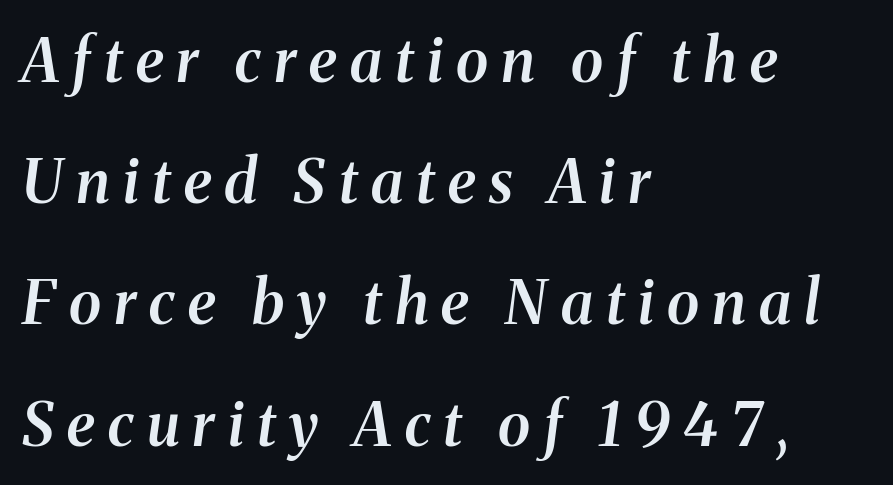
Compared with typical body copy, the letter spacing here is much looser. Reading down the block, your eye returns to a fixed left position each line. Beneath every word, the page is bare. In terms of posture, this sample is oblique. Vertical spacing — loose. On the weight axis this lands at semibold, roughly 600.
